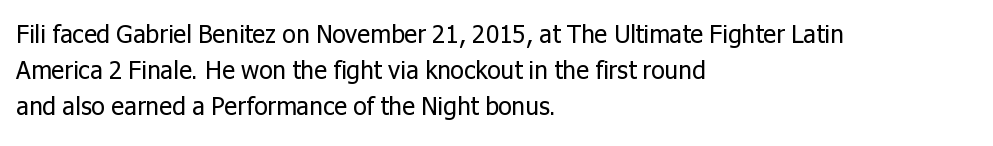
Q: Is the text bold? A: No.
Q: Is the text italic (slanted)? A: No, it is upright.
Q: Is the text underlined? A: No.
Q: How is the paragraph aligned? A: Left-aligned.
Q: Is the spacing between letters normal or unusually wide? A: Normal.
Q: Is the spacing between lines tight, normal or loose? A: Normal.
